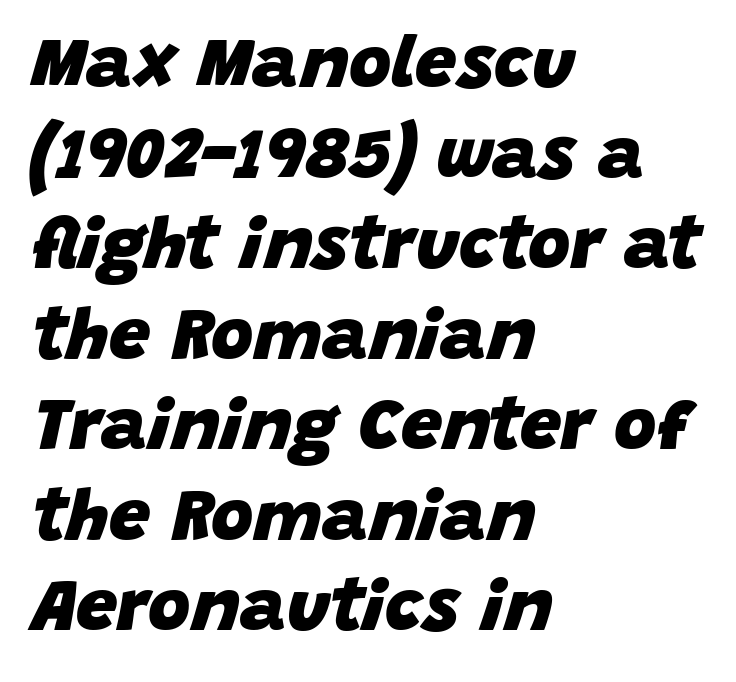
{"italic": "yes", "lean": "right", "slant_degrees": 15, "bold": "yes", "weight": "heavy", "width": "normal", "stroke_contrast": "low", "x_height": "large", "monospaced": "no", "underline": "no", "align": "left", "line_spacing_ratio": 1.24, "letter_spacing": "normal", "letter_spacing_em": 0.0, "glyph_px": 73}
